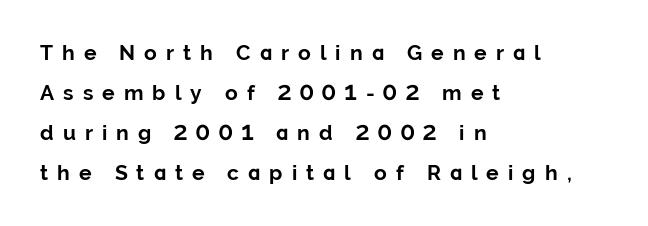
{"italic": "no", "bold": "yes", "underline": "no", "align": "left", "line_spacing": "loose", "line_spacing_ratio": 1.91, "letter_spacing": "wide", "letter_spacing_em": 0.43, "glyph_px": 21}
